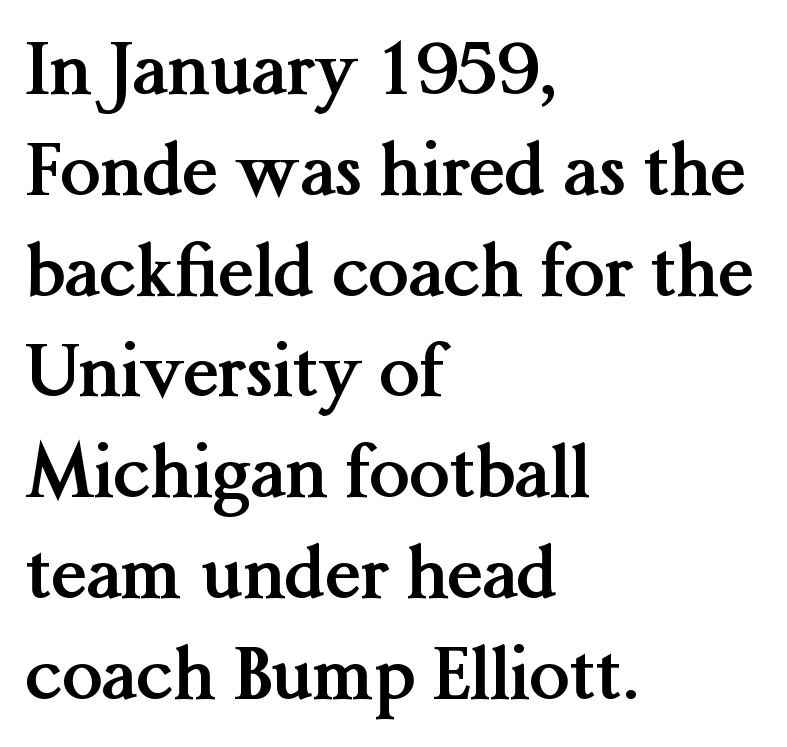
{"serif": "yes", "italic": "no", "bold": "yes", "weight": "semibold", "width": "normal", "stroke_contrast": "medium", "x_height": "medium", "monospaced": "no", "underline": "no", "align": "left", "line_spacing": "normal", "line_spacing_ratio": 1.4, "letter_spacing": "normal", "letter_spacing_em": 0.0, "glyph_px": 72}
